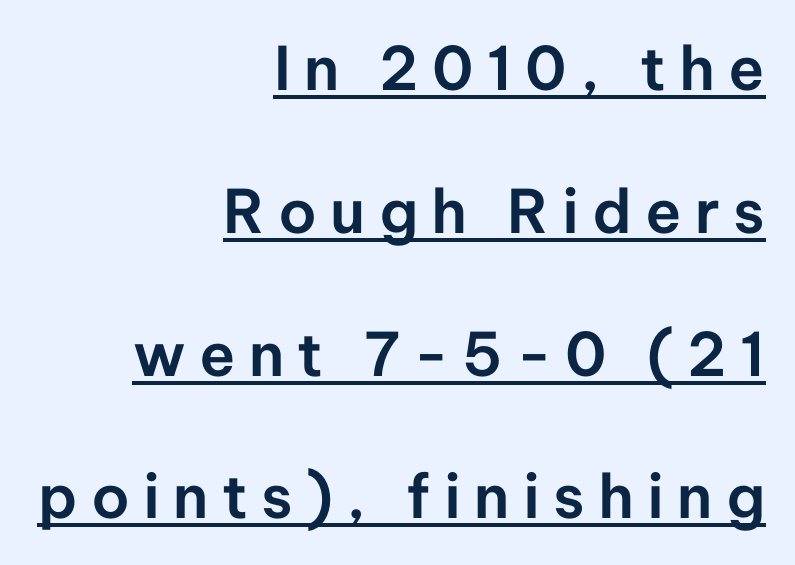
The image shows 60 px sans-serif type, upright; set right-aligned, loose line spacing (2.38x), unusually wide letter spacing (+0.22 em), underlined; low stroke contrast and a medium x-height.
